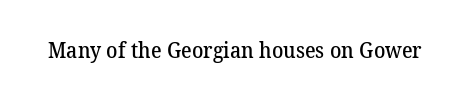
Q: Is the text bold? A: Semi-bold.
Q: Is the text underlined? A: No.
Q: Is the spacing between letters normal or unusually wide? A: Normal.
